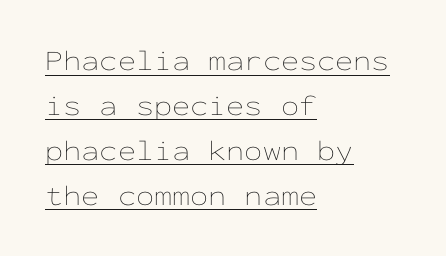
Reading down the column, the eye jumps a familiar distance to each next line. Weight: not bold — regular or lighter. The typography opts for an upright posture over an oblique one. The passage shown is typed in a monospace face where columns stay perfectly aligned.
